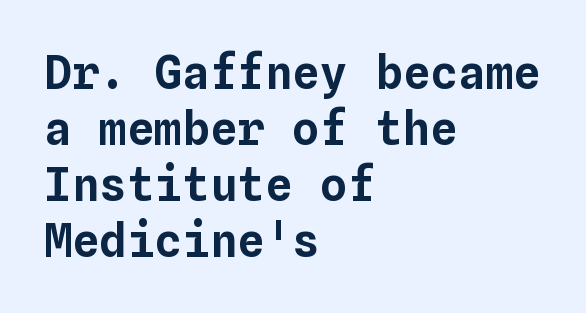
{"italic": "no", "width": "normal", "stroke_contrast": "low", "x_height": "medium", "monospaced": "yes", "underline": "no", "align": "left", "line_spacing_ratio": 1.22, "letter_spacing": "normal", "letter_spacing_em": 0.0, "glyph_px": 46}
